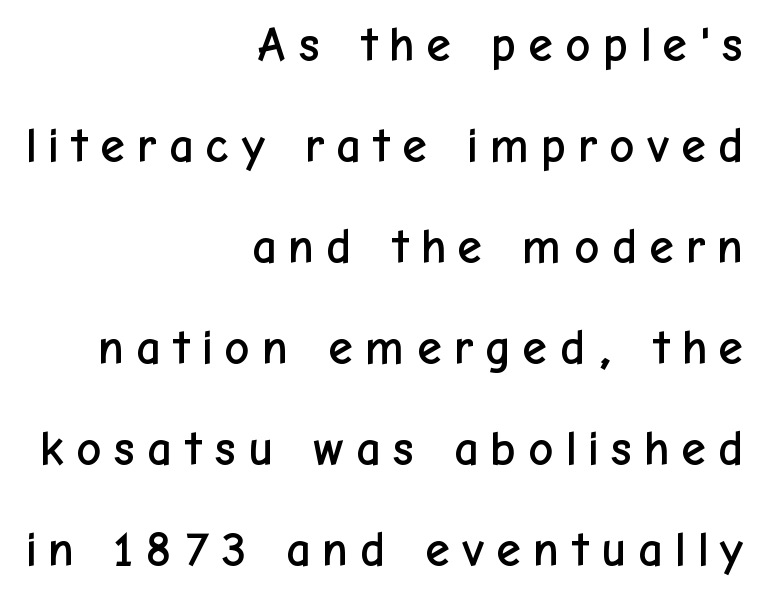
Serif or sans? Sans — the stroke terminals are bare. The space between consecutive lines is lavish. The passage shown is typed in a proportional face where columns would drift. Designer's note — italics off, roman on. One-word summary of the alignment: right. Letter spacing: wide.
